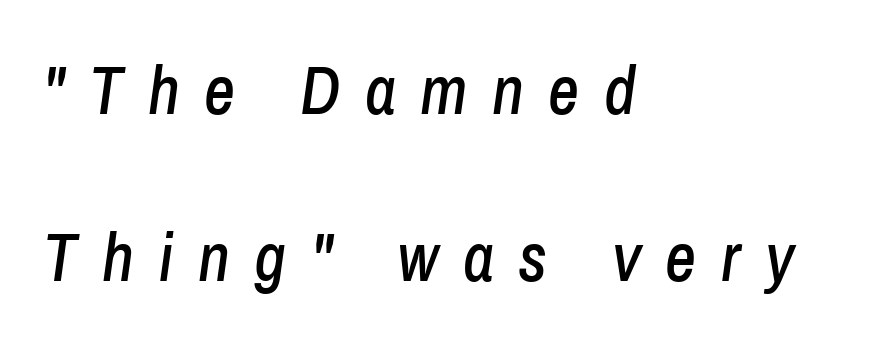
Q: Is the text italic (slanted)? A: Yes, it leans right by about 8 degrees.
Q: Is the text underlined? A: No.
Q: How is the paragraph aligned? A: Left-aligned.
Q: Is the spacing between letters normal or unusually wide? A: Unusually wide.
Q: Is the spacing between lines tight, normal or loose? A: Loose.
Q: Width (condensed, normal, or wide)? A: Condensed.
Q: Stroke contrast? A: Low.
Q: x-height? A: Medium.
Q: Monospaced? A: No.
